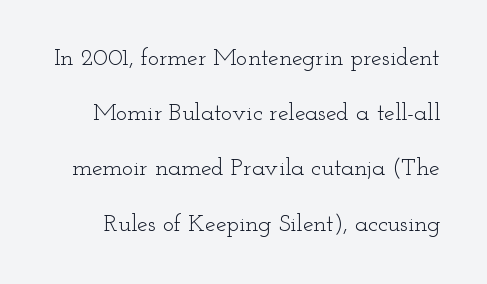
Letters have the restrained weight of plain body copy at most. Posture: straight, roman, zero tilt. In terms of leading, this rendering errs on the spacious side. The passage shown is not underscored anywhere. The line texture is even and compact thanks to regular tracking.
